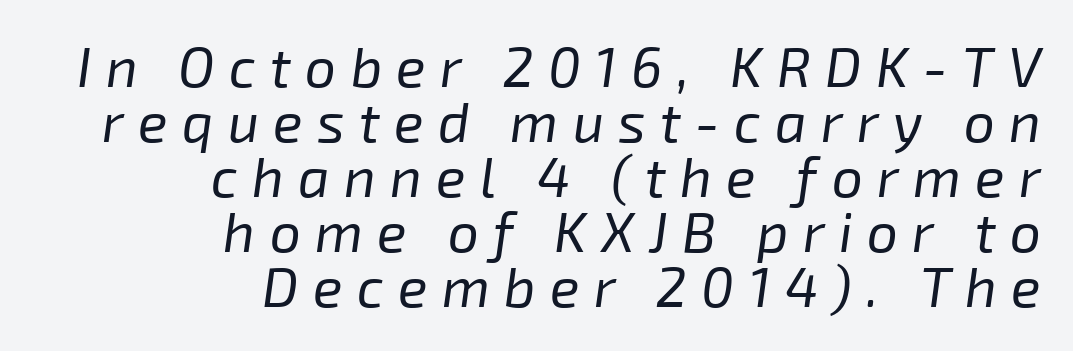
The image shows 55 px regular-weight type, italic (leaning right); set right-aligned, tight line spacing (1.0x), unusually wide letter spacing (+0.26 em), not underlined; low stroke contrast and a medium x-height.
